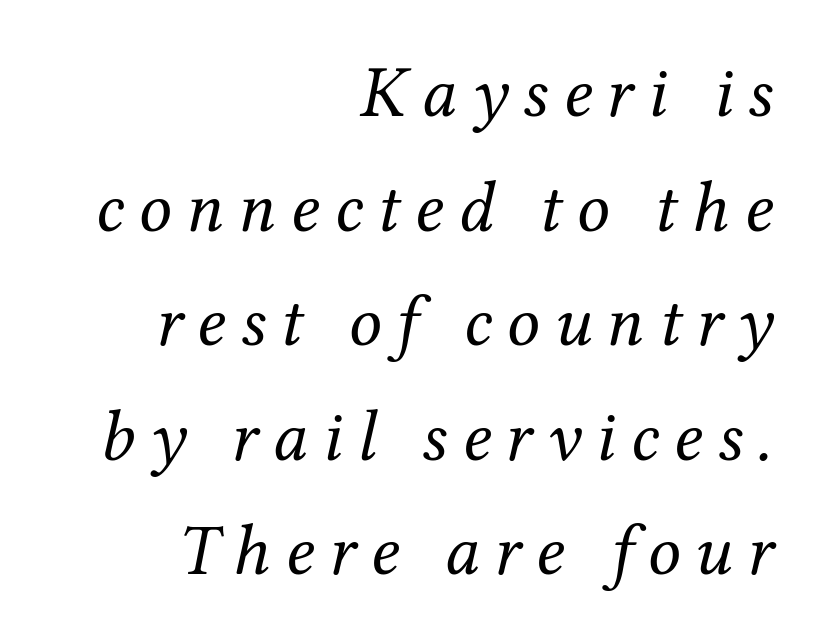
Type style note: has serifs. Horizontally, the lines are justified to the trailing edge only. The strokes carry an ordinary text weight at most. Does the lettering tilt? It does — this is italic. The gap between lines stays unmarked. Regarding leading, the lines here are spaced in the standard way.
